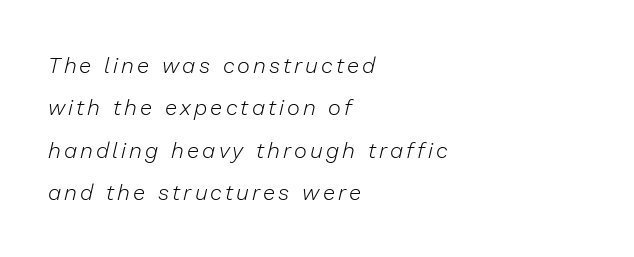
Is the block centered? No — it sits flush against the left margin. This sample uses an oblique cut, with every glyph tilted off the vertical. The space beneath each line is pristine and unruled. The passage shown stacks its lines with a broad gap.
